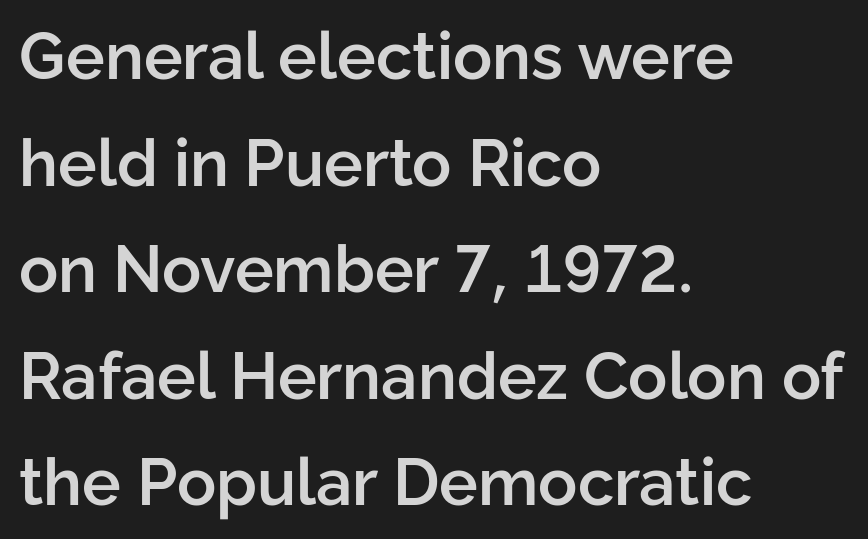
{"serif": "no", "italic": "no", "bold": "semi", "weight": "semibold", "width": "normal", "stroke_contrast": "low", "x_height": "medium", "monospaced": "no", "underline": "no", "align": "left", "line_spacing": "normal", "line_spacing_ratio": 1.64, "letter_spacing": "normal", "letter_spacing_em": 0.0, "glyph_px": 65}
